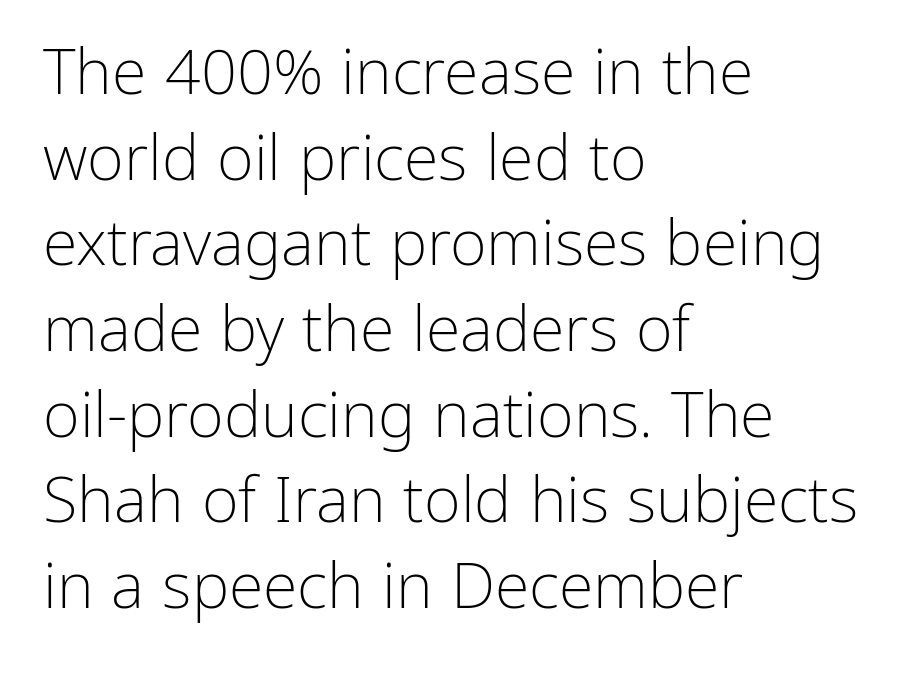
{"serif": "no", "italic": "no", "bold": "no", "weight": "light", "width": "normal", "stroke_contrast": "low", "x_height": "medium", "monospaced": "no", "underline": "no", "align": "left", "line_spacing": "normal", "line_spacing_ratio": 1.36, "letter_spacing": "normal", "letter_spacing_em": 0.0, "glyph_px": 63}
